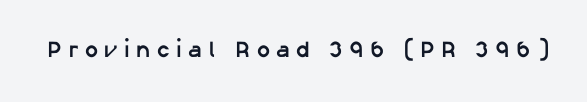
{"italic": "no", "bold": "yes", "underline": "no", "letter_spacing": "wide", "letter_spacing_em": 0.28, "glyph_px": 23}
